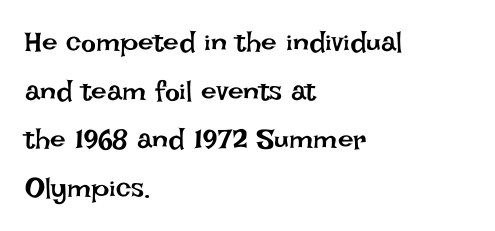
The image shows 28 px regular-weight type, upright; set left-aligned, line spacing 1.74x, normal letter spacing, not underlined; low stroke contrast and a large x-height.
